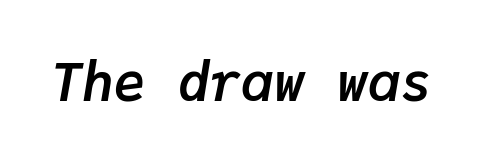
The image shows 53 px semibold type, italic (leaning right), monospaced; set normal letter spacing, not underlined; low stroke contrast and a medium x-height.
